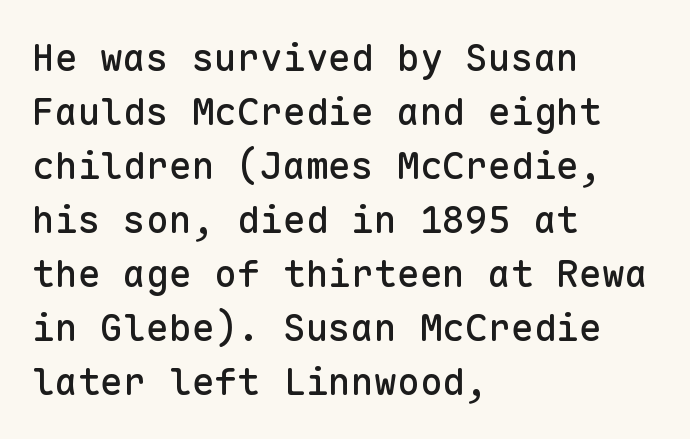
Q: Is the text italic (slanted)? A: No, it is upright.
Q: Is the typeface a serif or a sans-serif typeface? A: Sans-serif.
Q: Is the text underlined? A: No.
Q: How is the paragraph aligned? A: Left-aligned.
Q: Is the spacing between letters normal or unusually wide? A: Normal.
Q: Is the spacing between lines tight, normal or loose? A: Normal.
Q: Width (condensed, normal, or wide)? A: Normal.
Q: Stroke contrast? A: Low.
Q: x-height? A: Medium.
Q: Monospaced? A: Yes.
